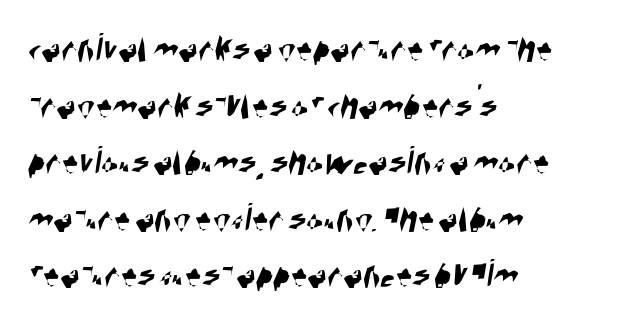
{"serif": "no", "width": "condensed", "stroke_contrast": "high", "x_height": "large", "monospaced": "no", "underline": "no", "align": "left", "line_spacing": "normal", "line_spacing_ratio": 1.38, "letter_spacing": "normal", "letter_spacing_em": 0.0, "glyph_px": 41}
